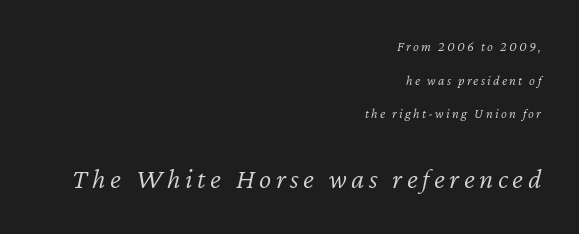
The image shows 29 px light type, italic (leaning right); set right-aligned, loose line spacing (2.41x), not underlined; the second (bottom) block is 2.07x larger; low stroke contrast and a medium x-height.
